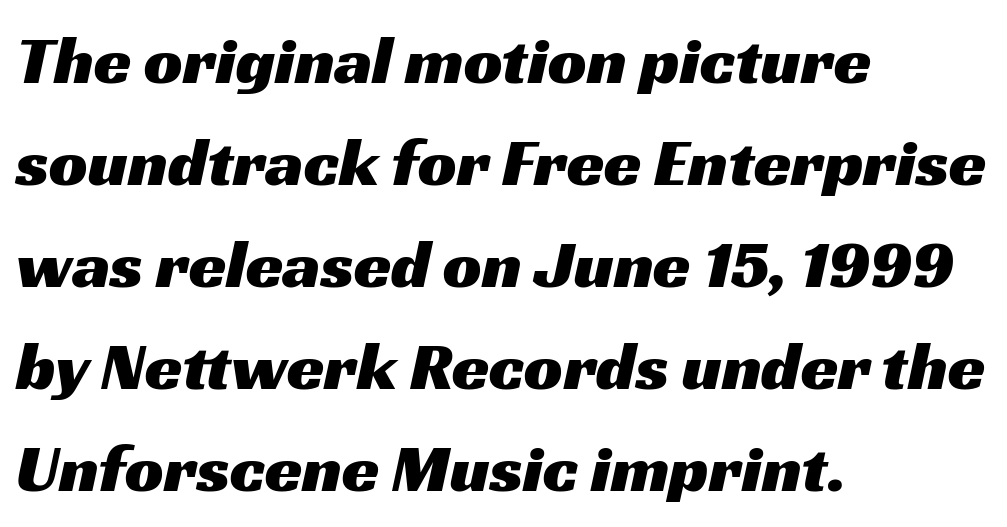
{"serif": "no", "width": "wide", "stroke_contrast": "medium", "x_height": "medium", "monospaced": "no", "underline": "no", "align": "left", "line_spacing": "normal", "line_spacing_ratio": 1.5, "letter_spacing": "normal", "letter_spacing_em": 0.0, "glyph_px": 68}
